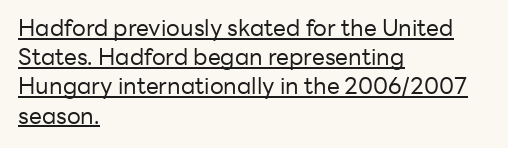
Stroke thickness stays within the range of a standard reading face or lighter. In terms of letterspacing, this is plain default setting. Italic: no, the glyphs are upright roman. Successive baselines arrive at the customary interval. The paragraph shown leans on its left margin.
